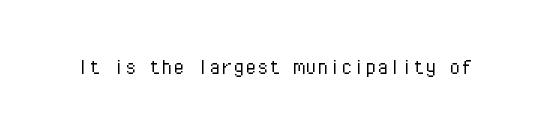
{"italic": "no", "bold": "no", "underline": "no", "letter_spacing": "normal", "letter_spacing_em": 0.0, "glyph_px": 24}
